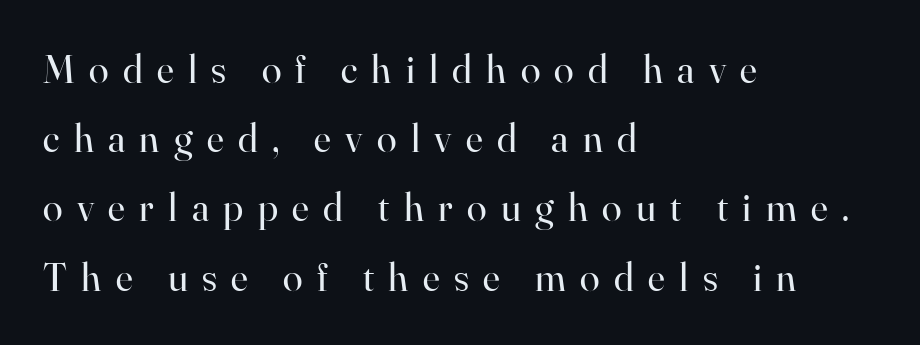
{"serif": "yes", "italic": "no", "bold": "no", "weight": "regular", "width": "normal", "stroke_contrast": "high", "x_height": "small", "monospaced": "no", "underline": "no", "align": "left", "line_spacing_ratio": 1.73, "letter_spacing": "wide", "letter_spacing_em": 0.36, "glyph_px": 40}
